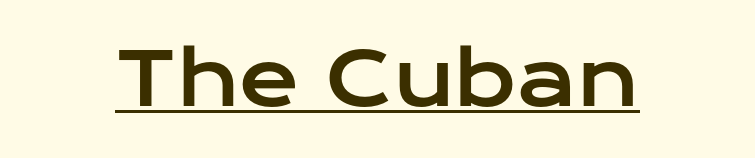
Q: Is the text italic (slanted)? A: No, it is upright.
Q: Is the typeface a serif or a sans-serif typeface? A: Sans-serif.
Q: Is the text underlined? A: Yes.
Q: Is the spacing between letters normal or unusually wide? A: Normal.
Q: Width (condensed, normal, or wide)? A: Wide.
Q: Stroke contrast? A: Low.
Q: x-height? A: Medium.
Q: Monospaced? A: No.
